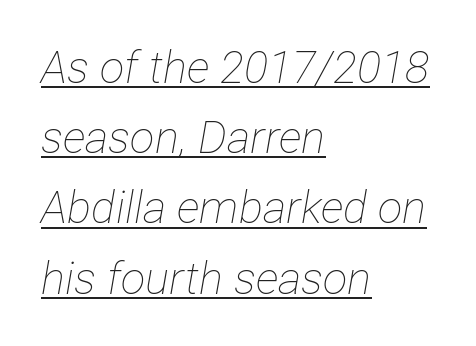
Q: Is the text bold? A: No.
Q: Is the text italic (slanted)? A: Yes, it leans right by about 12 degrees.
Q: Is the text underlined? A: Yes.
Q: How is the paragraph aligned? A: Left-aligned.
Q: Is the spacing between letters normal or unusually wide? A: Normal.
Q: Is the spacing between lines tight, normal or loose? A: Normal.
Q: Width (condensed, normal, or wide)? A: Condensed.
Q: Stroke contrast? A: Low.
Q: x-height? A: Medium.
Q: Monospaced? A: No.
